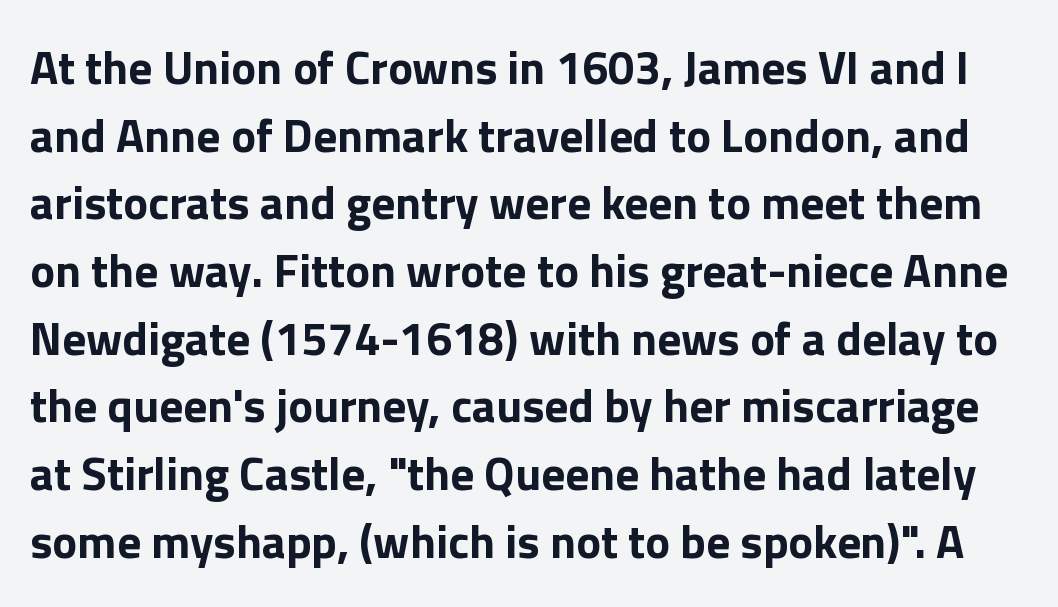
Q: Is the text bold? A: Yes.
Q: Is the text italic (slanted)? A: No, it is upright.
Q: Is the typeface a serif or a sans-serif typeface? A: Sans-serif.
Q: Is the text underlined? A: No.
Q: Is the spacing between letters normal or unusually wide? A: Normal.
Q: Is the spacing between lines tight, normal or loose? A: Normal.
Q: Width (condensed, normal, or wide)? A: Normal.
Q: Stroke contrast? A: Low.
Q: x-height? A: Medium.
Q: Monospaced? A: No.
